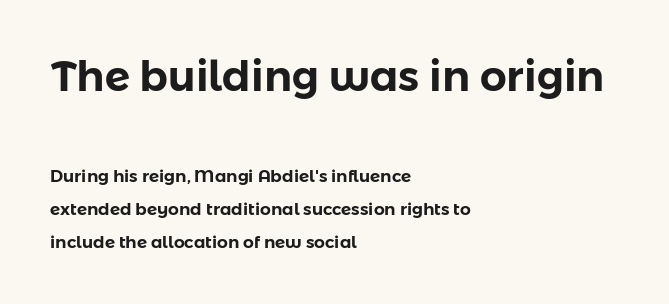
{"serif": "no", "italic": "no", "width": "normal", "stroke_contrast": "low", "x_height": "medium", "monospaced": "no", "underline": "no", "align": "left", "line_spacing": "loose", "line_spacing_ratio": 1.94, "letter_spacing": "normal", "letter_spacing_em": 0.0, "larger_block": "first", "size_ratio": 2.47, "glyph_px": 42}
